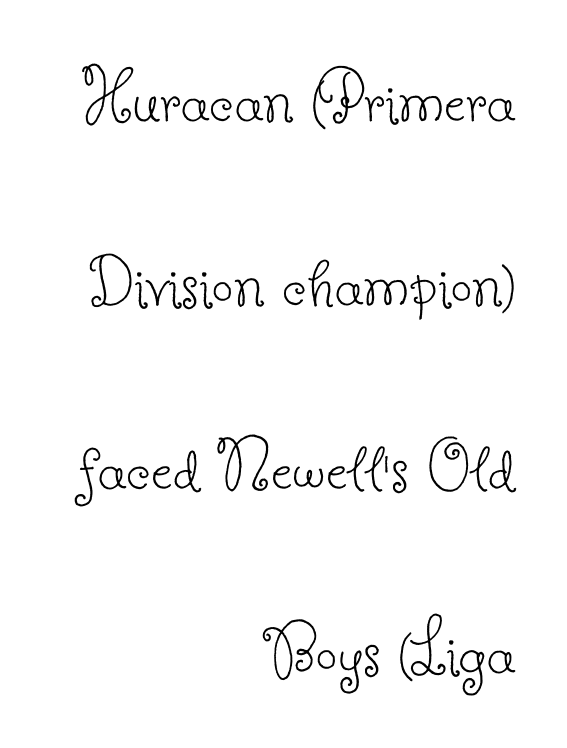
{"serif": "yes", "italic": "no", "bold": "no", "weight": "thin", "width": "normal", "stroke_contrast": "low", "x_height": "small", "monospaced": "no", "underline": "no", "align": "right", "line_spacing": "loose", "line_spacing_ratio": 2.42, "letter_spacing": "normal", "letter_spacing_em": 0.0, "glyph_px": 76}
